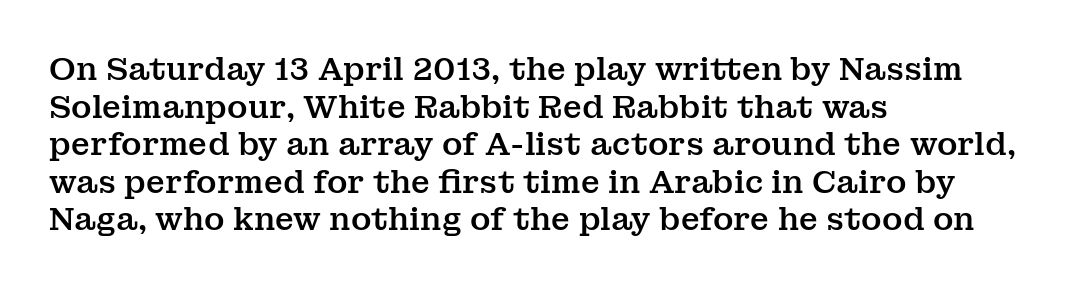
Q: Is the text italic (slanted)? A: No, it is upright.
Q: Is the typeface a serif or a sans-serif typeface? A: Serif.
Q: Is the text underlined? A: No.
Q: How is the paragraph aligned? A: Left-aligned.
Q: Is the spacing between letters normal or unusually wide? A: Normal.
Q: Width (condensed, normal, or wide)? A: Normal.
Q: Stroke contrast? A: Medium.
Q: x-height? A: Medium.
Q: Monospaced? A: No.
